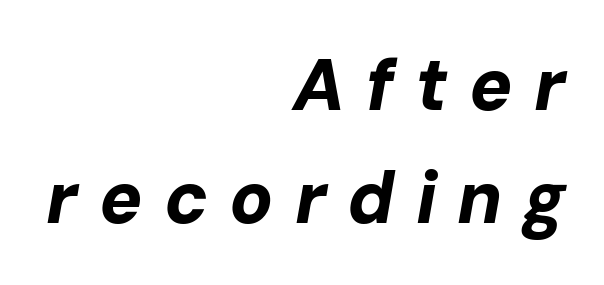
The image shows 72 px bold type, italic (leaning right); set right-aligned, normal line spacing (1.57x), unusually wide letter spacing (+0.29 em), not underlined; low stroke contrast and a medium x-height.
